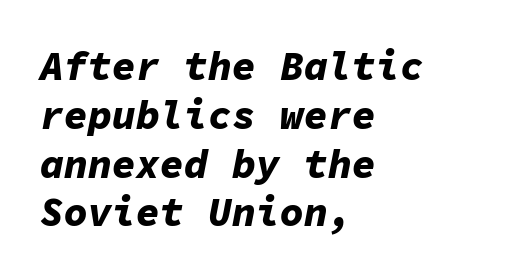
{"italic": "yes", "lean": "right", "slant_degrees": 11, "bold": "yes", "weight": "bold", "width": "normal", "stroke_contrast": "low", "x_height": "medium", "monospaced": "yes", "underline": "no", "align": "left", "line_spacing_ratio": 1.22, "letter_spacing": "normal", "letter_spacing_em": 0.0, "glyph_px": 40}
